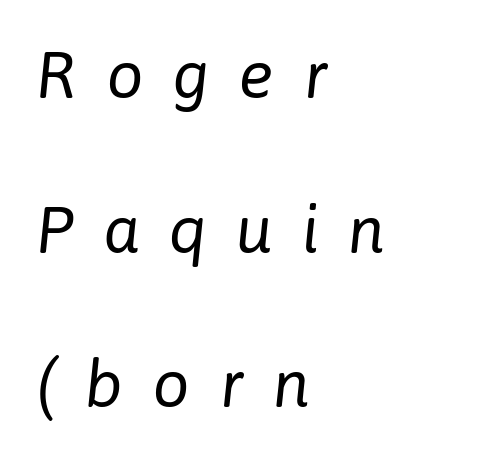
{"italic": "yes", "lean": "right", "slant_degrees": 6, "bold": "no", "weight": "regular", "width": "normal", "stroke_contrast": "low", "x_height": "medium", "monospaced": "no", "underline": "no", "align": "left", "line_spacing": "loose", "line_spacing_ratio": 2.38, "letter_spacing": "wide", "letter_spacing_em": 0.46, "glyph_px": 65}
